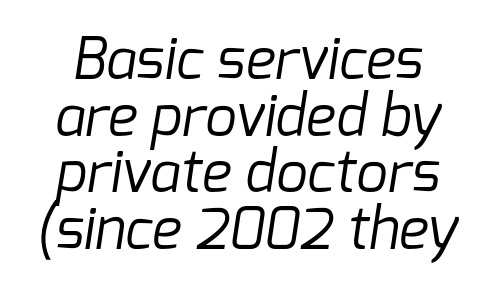
{"serif": "no", "bold": "no", "weight": "regular", "width": "normal", "stroke_contrast": "low", "x_height": "medium", "monospaced": "no", "underline": "no", "line_spacing": "tight", "line_spacing_ratio": 1.01, "letter_spacing": "normal", "letter_spacing_em": 0.0, "glyph_px": 56}
